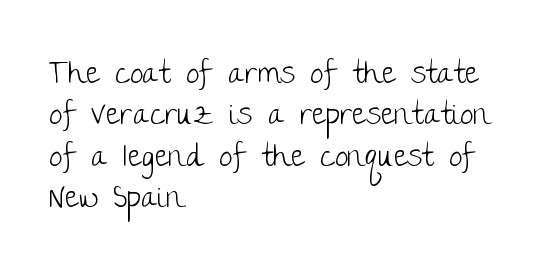
{"serif": "no", "italic": "no", "bold": "no", "weight": "light", "width": "normal", "stroke_contrast": "low", "x_height": "large", "monospaced": "no", "underline": "no", "align": "left", "line_spacing": "normal", "line_spacing_ratio": 1.38, "letter_spacing": "normal", "letter_spacing_em": 0.0, "glyph_px": 30}
